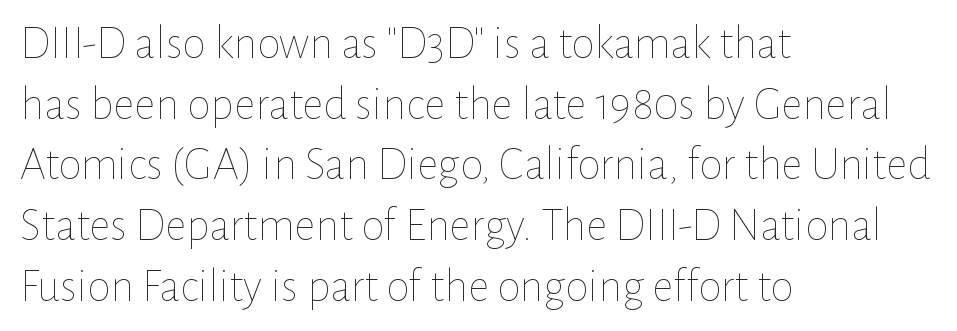
{"italic": "no", "bold": "no", "weight": "thin", "width": "normal", "stroke_contrast": "low", "x_height": "medium", "monospaced": "no", "underline": "no", "align": "left", "line_spacing": "normal", "line_spacing_ratio": 1.29, "letter_spacing": "normal", "letter_spacing_em": 0.0, "glyph_px": 47}
